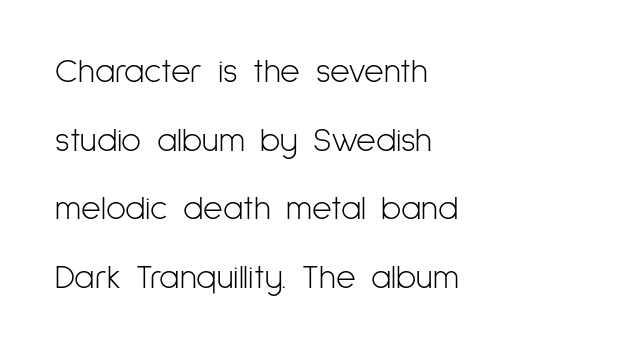
Regarding leading, the lines here are spaced well apart. Look at the tracking — it's just the regular setting, nothing added. The strokes carry an ordinary text weight at most. You could not count columns in this text — the font is proportionally spaced. Layout note: lines flush left. Underlining? Definitely not there.
